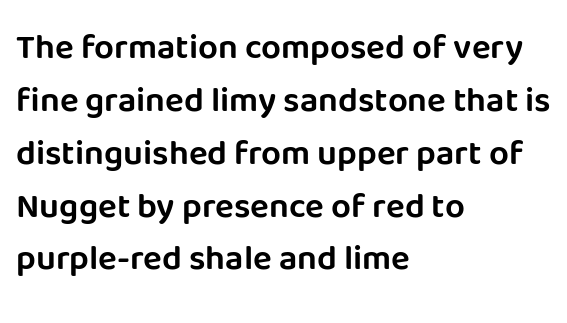
Regular leading. A sans-serif font was chosen for this passage. Underline: absent. Does the copy run flush right? No — it runs flush left.
